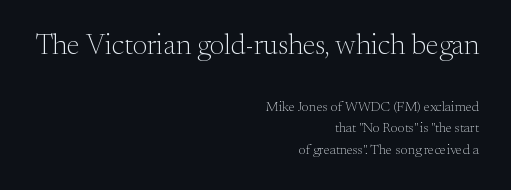
Q: Is the text bold? A: No.
Q: Is the text italic (slanted)? A: No, it is upright.
Q: Is the typeface a serif or a sans-serif typeface? A: Serif.
Q: Is the text underlined? A: No.
Q: How is the paragraph aligned? A: Right-aligned.
Q: Is the spacing between letters normal or unusually wide? A: Normal.
Q: Is the spacing between lines tight, normal or loose? A: Normal.
Q: Which block of text is set in a larger size, the first (top) or the second (bottom)? A: The first (top) one.
Q: Width (condensed, normal, or wide)? A: Normal.
Q: Stroke contrast? A: Medium.
Q: x-height? A: Small.
Q: Monospaced? A: No.
